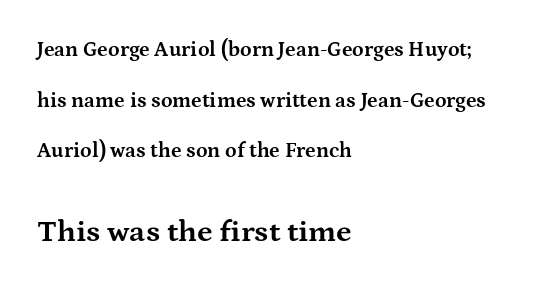
Q: Is the text bold? A: Yes.
Q: Is the text italic (slanted)? A: No, it is upright.
Q: Is the typeface a serif or a sans-serif typeface? A: Serif.
Q: Is the text underlined? A: No.
Q: How is the paragraph aligned? A: Left-aligned.
Q: Is the spacing between letters normal or unusually wide? A: Normal.
Q: Is the spacing between lines tight, normal or loose? A: Loose.
Q: Which block of text is set in a larger size, the first (top) or the second (bottom)? A: The second (bottom) one.
Q: Width (condensed, normal, or wide)? A: Wide.
Q: Stroke contrast? A: Medium.
Q: x-height? A: Medium.
Q: Monospaced? A: No.
